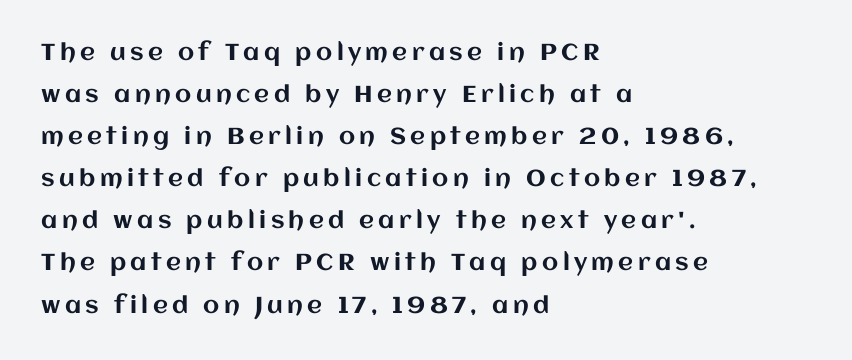
{"italic": "no", "underline": "no", "align": "left", "line_spacing_ratio": 1.83, "glyph_px": 23}
